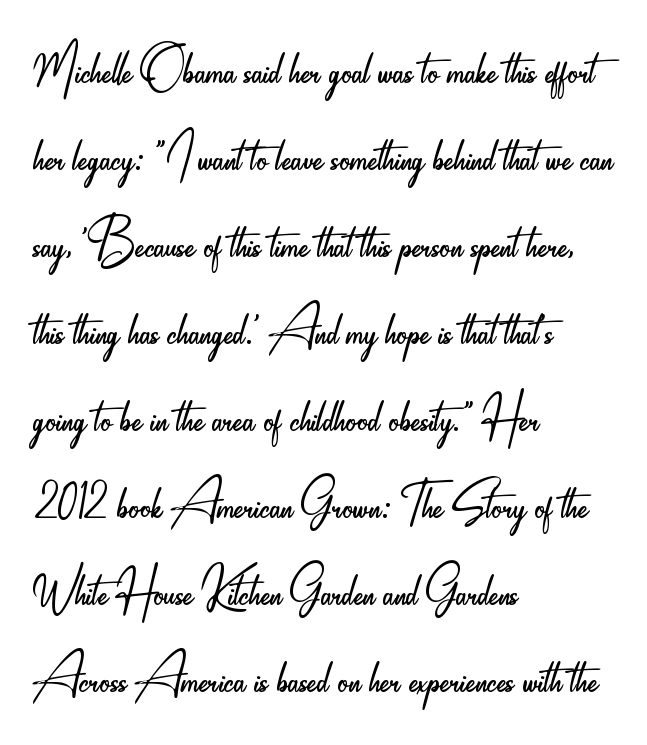
The image shows 68 px light, condensed sans-serif type; set left-aligned, normal line spacing (1.28x), normal letter spacing, not underlined; low stroke contrast and a small x-height.
